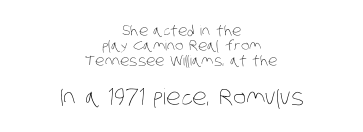
Tightly led — the rows are bunched. Clear beneath every line of the passage. Horizontally, the lines are justified to the midpoint only. The lower block of text is set noticeably larger than the block above it. Each word holds together tightly as a unit, with standard inter-letter gaps.
